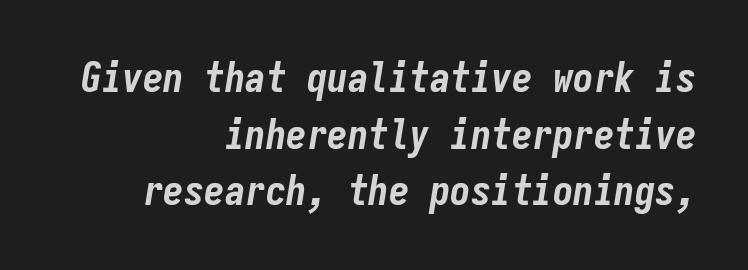
The rendering uses a moderate line-height, typical for paragraphs. The rendering uses typewriter-style spacing with identical character cells. Strong, thick strokes mark this as bold type. Line endings align vertically; line beginnings do not.
